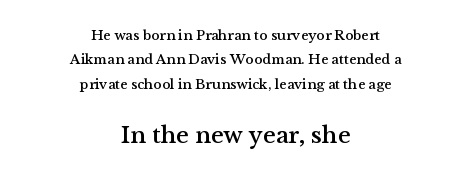
The letters in the lower block stand taller than those in the block above. Default kerning and tracking; the words read as compact shapes. Line starts and ends both wander, symmetrically. No italicization has been applied; the sample stays upright. Just letters on the line, the space beneath them empty.
